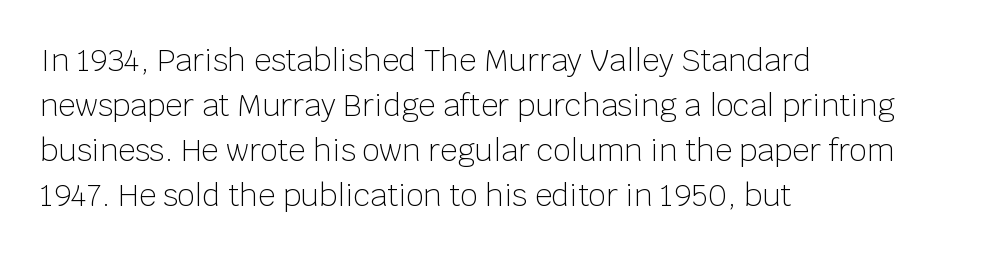
The image shows 30 px light sans-serif type, upright; set left-aligned, normal line spacing (1.5x), normal letter spacing, not underlined; low stroke contrast and a large x-height.
